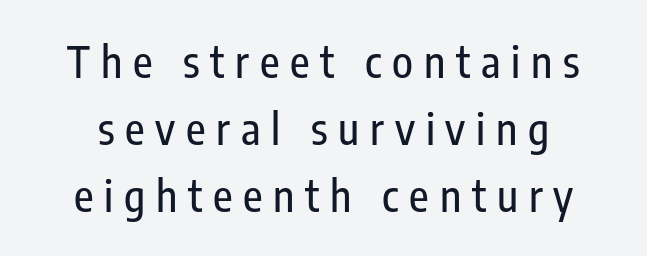
The leading is moderate, giving the passage an even texture. Spacing verdict: proportional, widths tailored to each character. The letters are spread apart with noticeably loose tracking. The baseline area is clear. Quick note: not italic, upright. Nothing sits at the stroke ends, so this counts as sans-serif.
